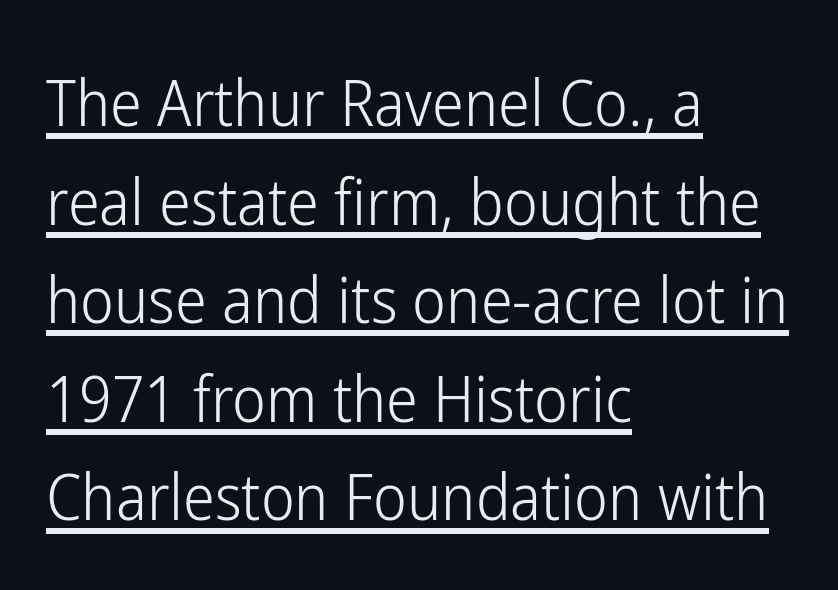
{"serif": "no", "italic": "no", "bold": "no", "weight": "light", "width": "condensed", "stroke_contrast": "low", "x_height": "medium", "monospaced": "no", "underline": "yes", "align": "left", "line_spacing": "normal", "line_spacing_ratio": 1.54, "letter_spacing": "normal", "letter_spacing_em": 0.0, "glyph_px": 64}
